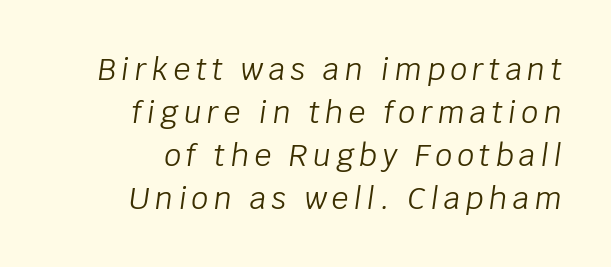
One-word summary of the alignment: right. Italic? Definitely — the glyphs are oblique. If you measured baseline to baseline, you'd find a middling distance. The letterforms sit at book weight or below. Descenders hang freely into open space.
